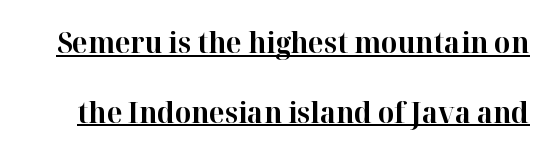
Is there any slant? The stems are plumb. Honestly, the rows look like they've been pulled way apart. A serif font was chosen for this passage. Pretty heavy lettering here — definitely bold. The rendering uses the underline text-decoration. A typesetter would call this proportional, since set widths differ per character.
